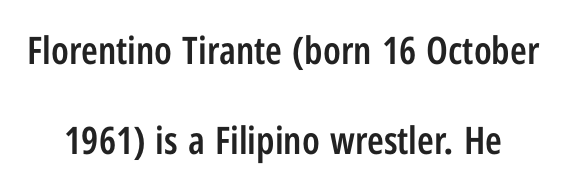
Q: Is the text bold? A: Semi-bold.
Q: Is the text italic (slanted)? A: No, it is upright.
Q: Is the typeface a serif or a sans-serif typeface? A: Sans-serif.
Q: Is the text underlined? A: No.
Q: Is the spacing between letters normal or unusually wide? A: Normal.
Q: Is the spacing between lines tight, normal or loose? A: Loose.
Q: Width (condensed, normal, or wide)? A: Condensed.
Q: Stroke contrast? A: Low.
Q: x-height? A: Medium.
Q: Monospaced? A: No.
